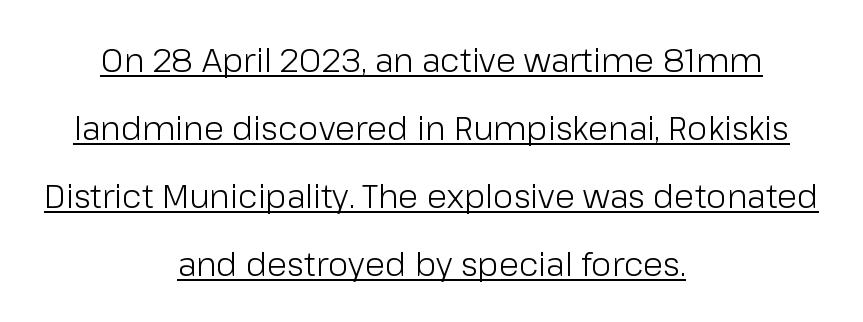
Characters follow at the spacing the type designer built in. The letters advance in unequal steps, a hallmark of proportional type. Every character sits straight up, as roman type does. Observe the absence of serifs on each vertical stroke in this sample. The letterforms sit at book weight or below.
